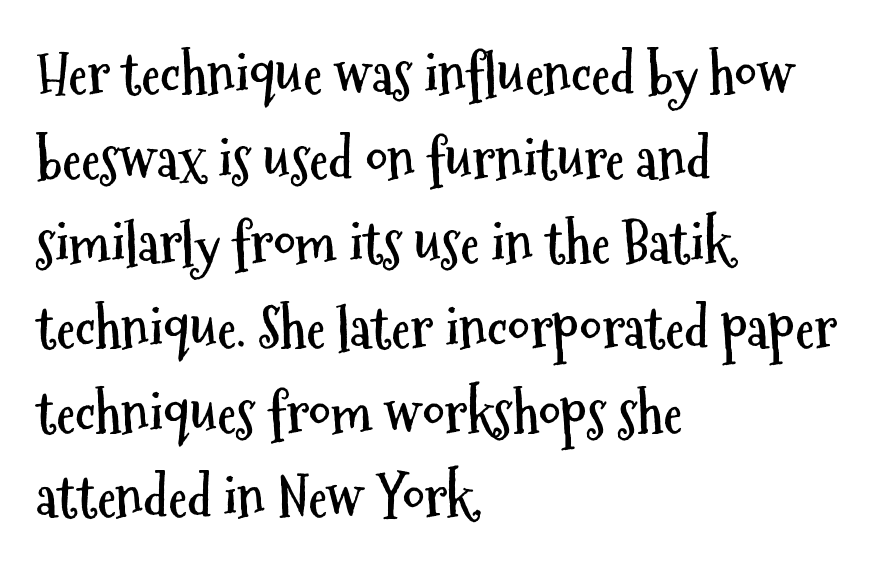
{"serif": "no", "italic": "no", "bold": "yes", "weight": "semibold", "width": "condensed", "stroke_contrast": "medium", "x_height": "medium", "monospaced": "no", "underline": "no", "align": "left", "line_spacing": "normal", "line_spacing_ratio": 1.54, "letter_spacing": "normal", "letter_spacing_em": 0.0, "glyph_px": 55}
